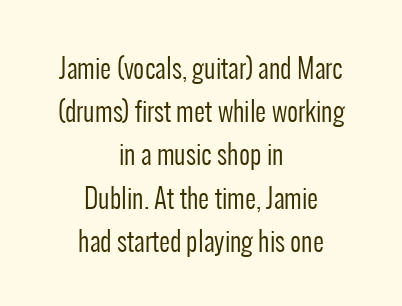
The image shows 27 px text type, upright; set centered, normal line spacing (1.6x), normal letter spacing, not underlined.
